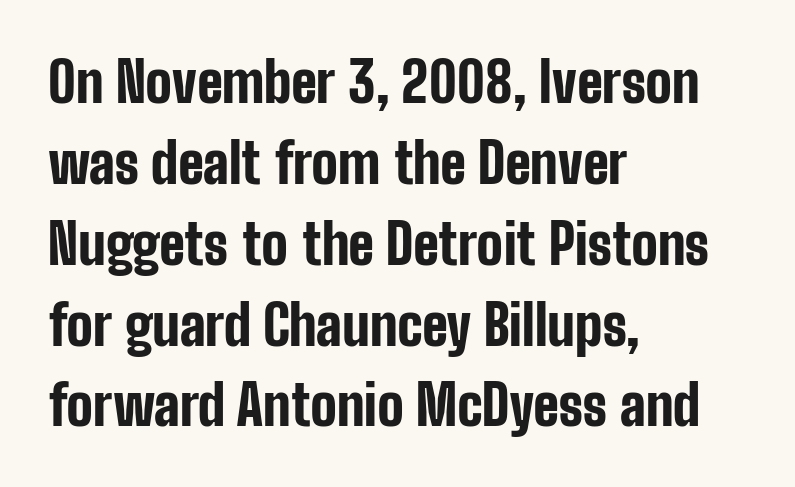
{"serif": "no", "italic": "no", "bold": "yes", "weight": "bold", "width": "condensed", "stroke_contrast": "low", "x_height": "medium", "monospaced": "no", "underline": "no", "align": "left", "line_spacing": "normal", "line_spacing_ratio": 1.47, "letter_spacing": "normal", "letter_spacing_em": 0.0, "glyph_px": 55}
